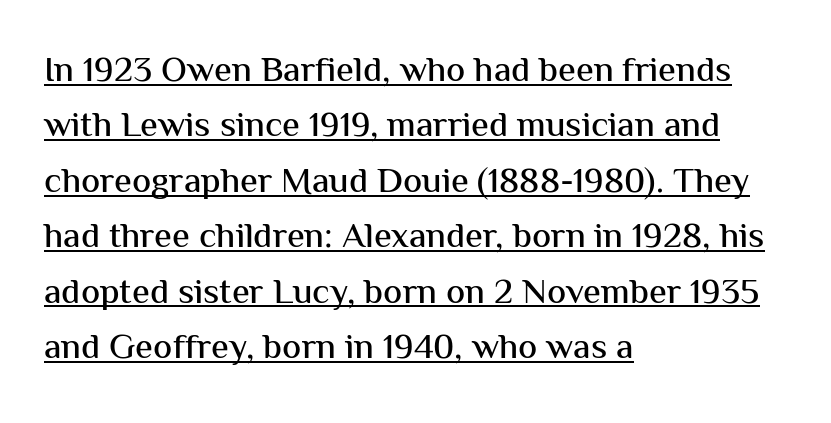
{"serif": "no", "italic": "no", "width": "normal", "stroke_contrast": "medium", "x_height": "medium", "monospaced": "no", "underline": "yes", "align": "left", "line_spacing": "normal", "line_spacing_ratio": 1.54, "letter_spacing": "normal", "letter_spacing_em": 0.0, "glyph_px": 36}
